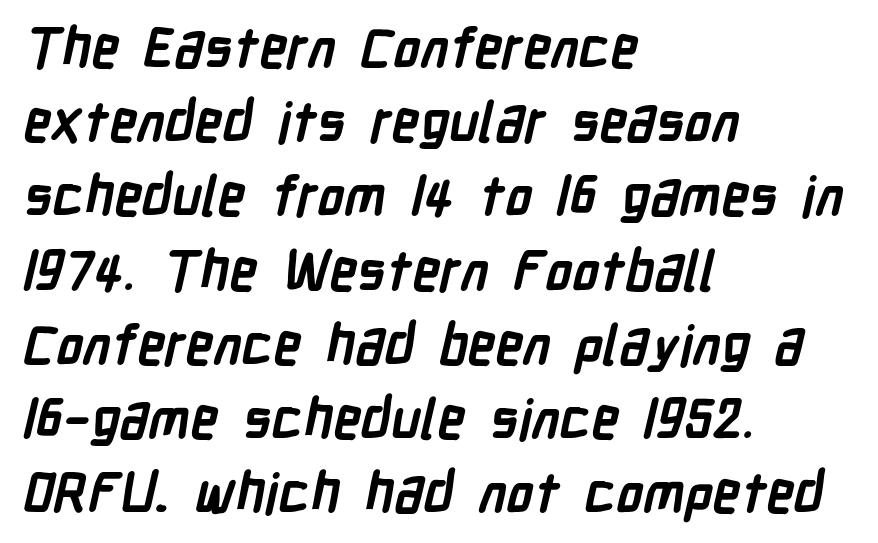
Serif or sans? Sans — the stroke terminals are bare. Reading down the block, your eye returns to a fixed left position each line. The horizontal fit of the characters is conventional and even. Honestly, the row spacing looks completely unremarkable. Proportional: the letters do not fall into vertical columns.
